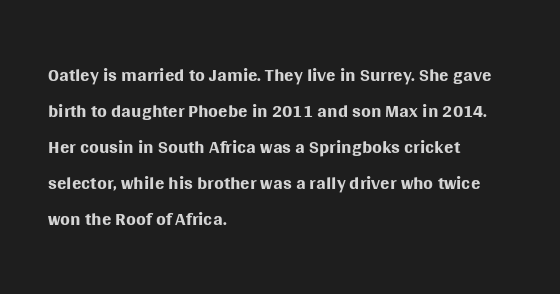
The designer left line spacing at the default. Bold? No — there's no thickening of the strokes. Each word holds together tightly as a unit, with standard inter-letter gaps. A sans-serif font was chosen for this passage.
